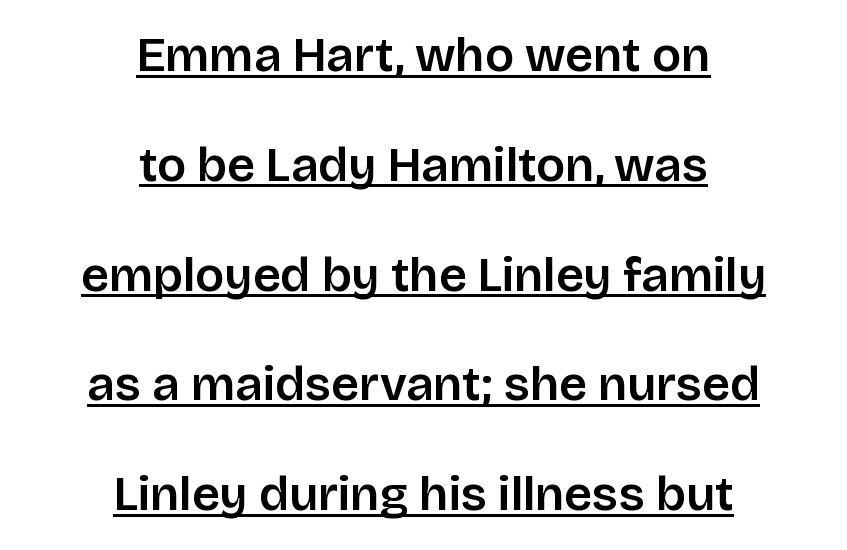
The image shows 49 px sans-serif type, upright; set centered, loose line spacing (2.24x), normal letter spacing, underlined; low stroke contrast and a large x-height.
